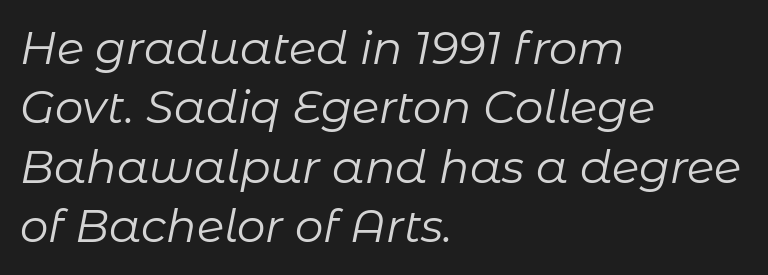
These lines keep a tight, regular rhythm from letter to letter. Spacing verdict: proportional, widths tailored to each character. The zone under the glyphs is completely vacant. The rendering anchors every line to the left-hand side. If you measured baseline to baseline, you'd find a middling distance.
